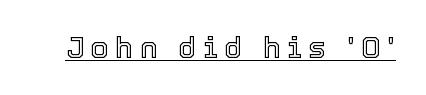
The image shows 30 px text type, upright; set unusually wide letter spacing (+0.21 em), underlined; a medium x-height.
